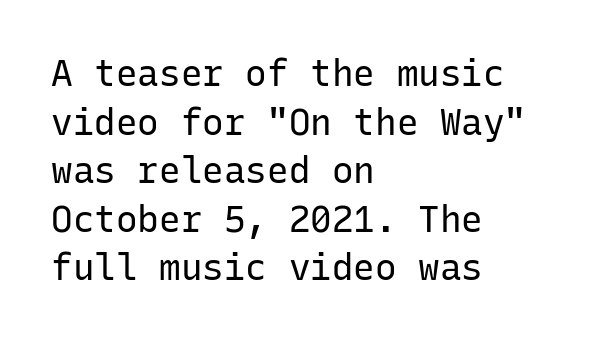
Classification — sans serif. The lines sit at an ordinary, default distance from one another. The font is comparable to plain body text, perhaps lighter. Casual observation: everything's shoved over to the left.
